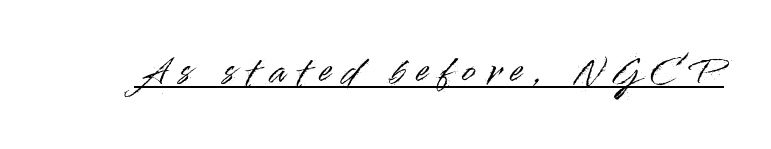
{"serif": "no", "width": "normal", "stroke_contrast": "high", "x_height": "small", "monospaced": "no", "underline": "yes", "letter_spacing": "wide", "letter_spacing_em": 0.38, "glyph_px": 32}
